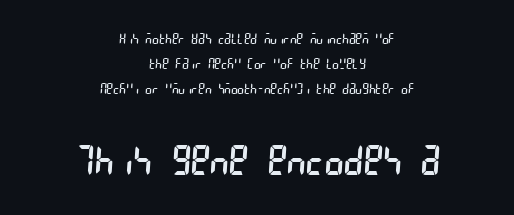
The image shows 41 px regular-weight, condensed sans-serif type; set centered, line spacing 1.78x, normal letter spacing, not underlined; the second (bottom) block is 2.93x larger; low stroke contrast and a large x-height.
